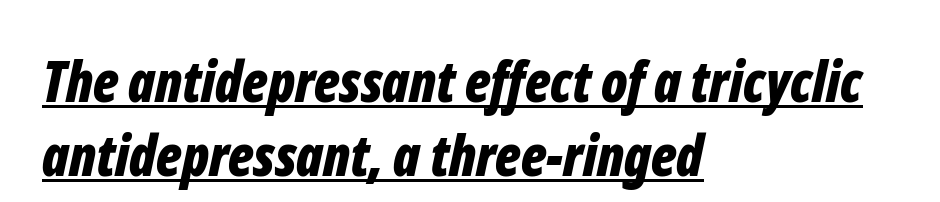
Q: Is the text bold? A: Yes.
Q: Is the text italic (slanted)? A: Yes, it leans right by about 12 degrees.
Q: Is the text underlined? A: Yes.
Q: How is the paragraph aligned? A: Left-aligned.
Q: Is the spacing between letters normal or unusually wide? A: Normal.
Q: Is the spacing between lines tight, normal or loose? A: Normal.
Q: Width (condensed, normal, or wide)? A: Condensed.
Q: Stroke contrast? A: Low.
Q: x-height? A: Medium.
Q: Monospaced? A: No.
